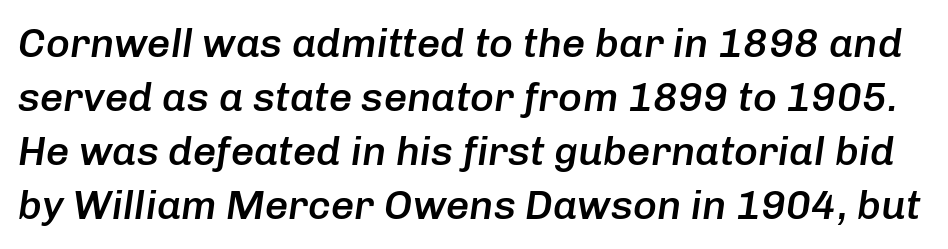
Q: Is the text bold? A: Semi-bold.
Q: Is the text italic (slanted)? A: Yes, it leans right by about 8 degrees.
Q: Is the text underlined? A: No.
Q: Is the spacing between letters normal or unusually wide? A: Normal.
Q: Is the spacing between lines tight, normal or loose? A: Normal.
Q: Width (condensed, normal, or wide)? A: Normal.
Q: Stroke contrast? A: Low.
Q: x-height? A: Medium.
Q: Monospaced? A: No.
